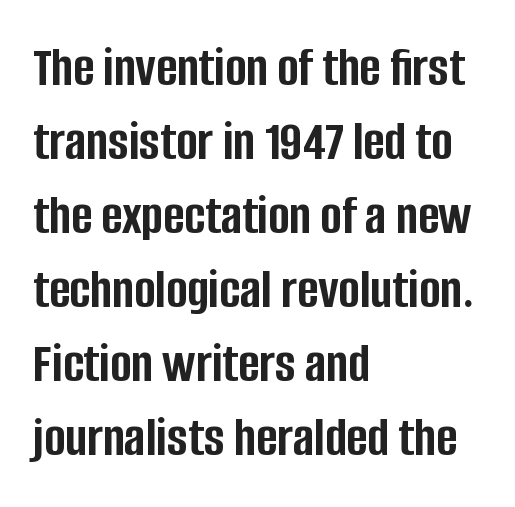
The image shows 57 px semibold, condensed sans-serif type, upright; set left-aligned, normal line spacing (1.3x), normal letter spacing, not underlined; low stroke contrast and a large x-height.
